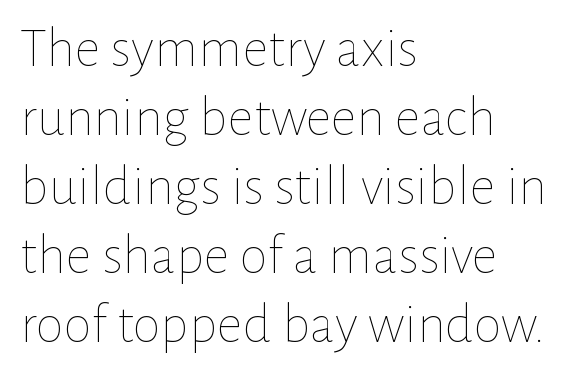
The image shows 57 px thin type, upright; set left-aligned, line spacing 1.21x, normal letter spacing, not underlined; low stroke contrast and a medium x-height.
